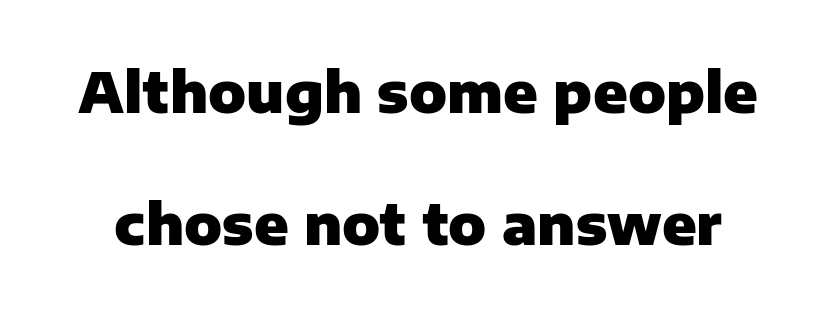
{"serif": "no", "italic": "no", "bold": "yes", "weight": "heavy", "width": "normal", "stroke_contrast": "low", "x_height": "medium", "monospaced": "no", "underline": "no", "line_spacing": "loose", "line_spacing_ratio": 2.36, "letter_spacing": "normal", "letter_spacing_em": 0.0, "glyph_px": 56}
